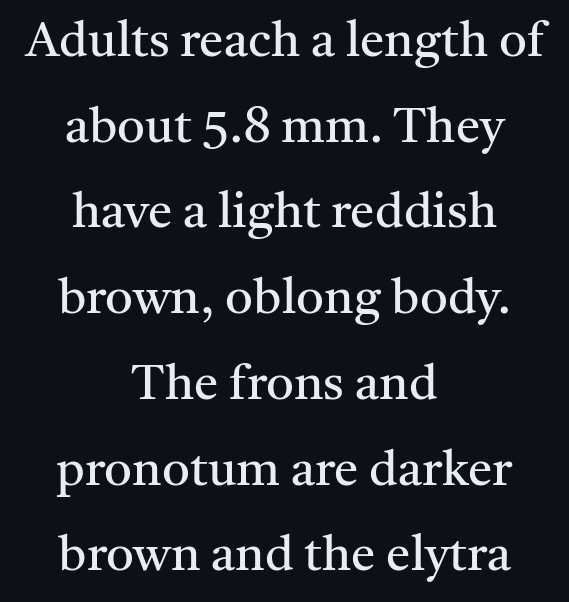
The image shows 49 px regular-weight serif type, upright; set centered, line spacing 1.75x, normal letter spacing, not underlined; medium stroke contrast and a medium x-height.
